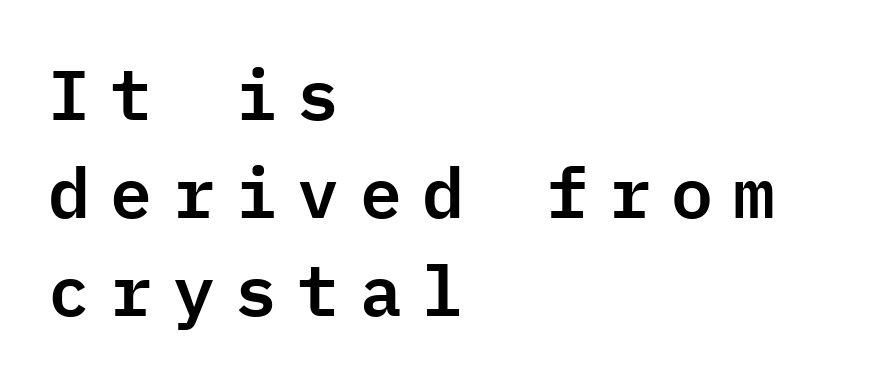
{"serif": "no", "italic": "no", "width": "normal", "stroke_contrast": "low", "x_height": "medium", "monospaced": "yes", "underline": "no", "align": "left", "line_spacing": "normal", "line_spacing_ratio": 1.4, "letter_spacing": "wide", "letter_spacing_em": 0.29, "glyph_px": 70}
